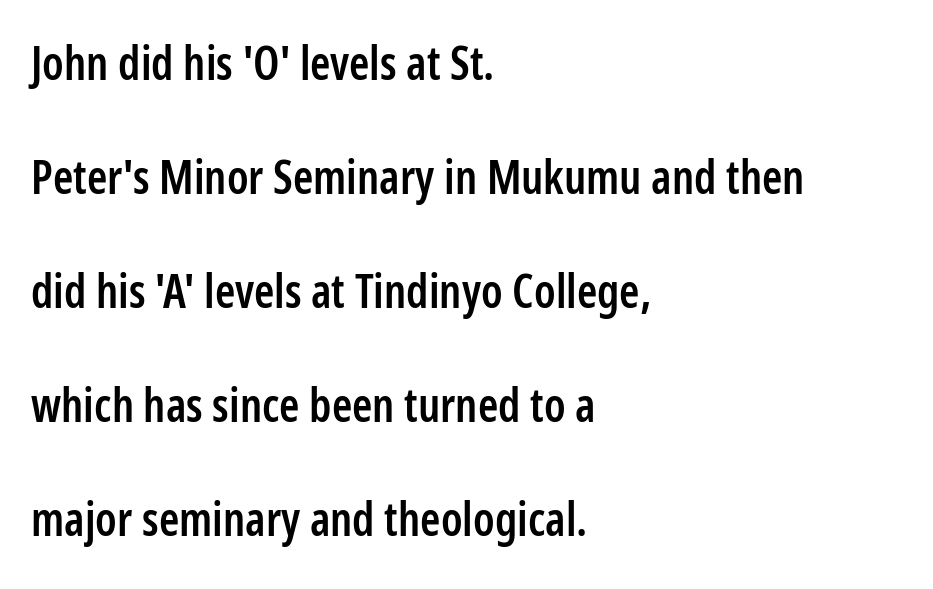
Compared with a centered layout, this one pins lines to the left instead. The letters advance in unequal steps, a hallmark of proportional type. The specimen reads as upright at a glance. Strokes here are thickened, but only to semibold level. Here the glyphs are tracked normally, forming tight word shapes. The letters carry no serifs — their stems end cleanly without finishing strokes.
